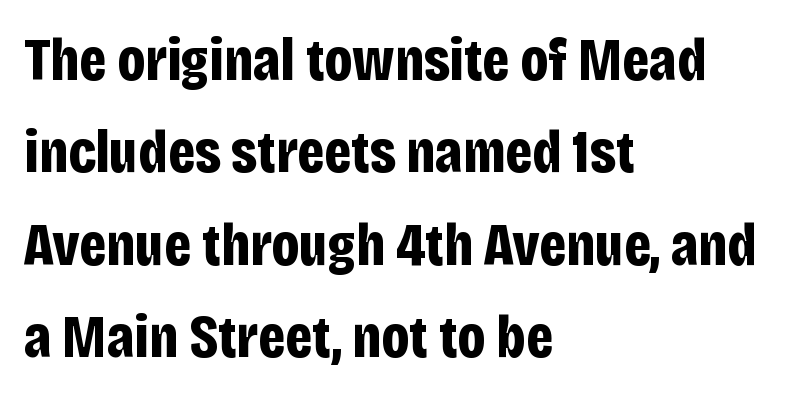
The image shows 60 px bold, condensed sans-serif type, upright; set left-aligned, normal line spacing (1.54x), normal letter spacing, not underlined; low stroke contrast and a large x-height.
